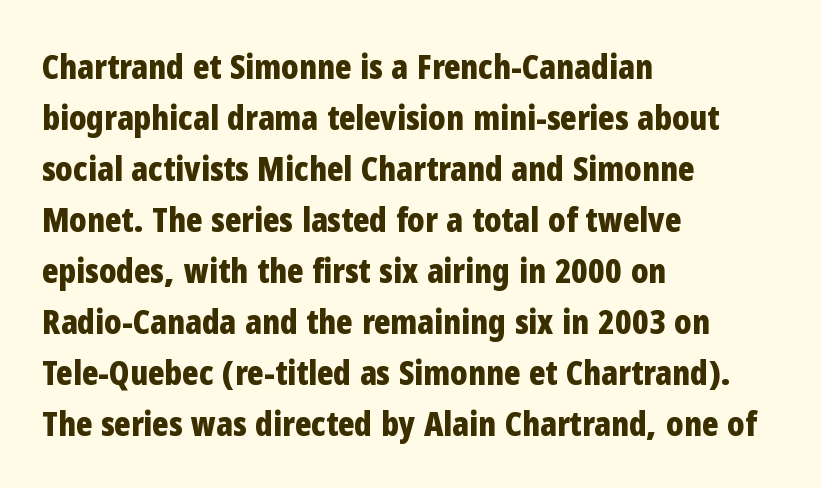
The image shows 34 px bold, condensed sans-serif type, upright; set left-aligned, normal line spacing (1.5x), normal letter spacing, not underlined; low stroke contrast and a medium x-height.
